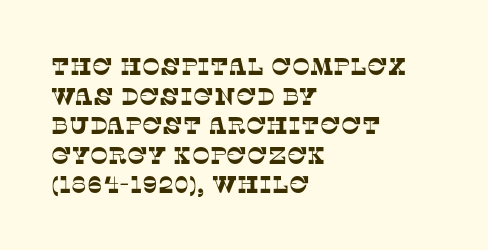
{"underline": "no", "align": "left", "line_spacing_ratio": 1.23, "letter_spacing": "normal", "letter_spacing_em": 0.0, "glyph_px": 24}
